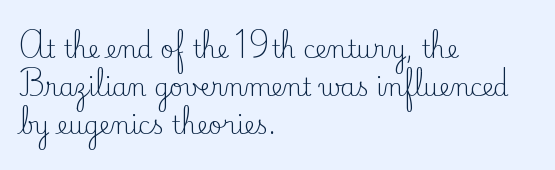
{"italic": "no", "bold": "no", "underline": "no", "align": "left", "line_spacing": "normal", "line_spacing_ratio": 1.59, "letter_spacing": "normal", "letter_spacing_em": 0.0, "glyph_px": 24}
